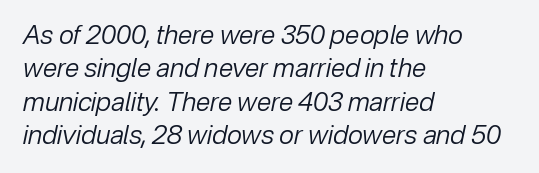
Each row of text sits above clean, open space. A typesetter would call this zero additional tracking. Left-aligned paragraph, ragged on the right. The typography opts for an oblique posture over an upright one.
